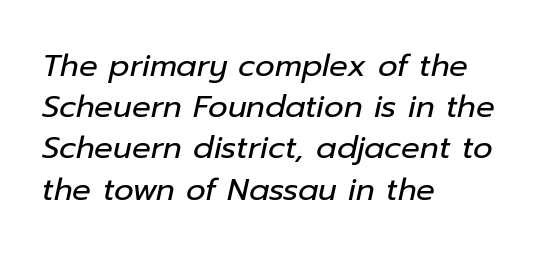
{"italic": "yes", "lean": "right", "slant_degrees": 12, "bold": "no", "weight": "regular", "width": "normal", "stroke_contrast": "low", "x_height": "medium", "monospaced": "no", "underline": "no", "align": "left", "line_spacing": "normal", "line_spacing_ratio": 1.33, "letter_spacing": "normal", "letter_spacing_em": 0.0, "glyph_px": 31}
